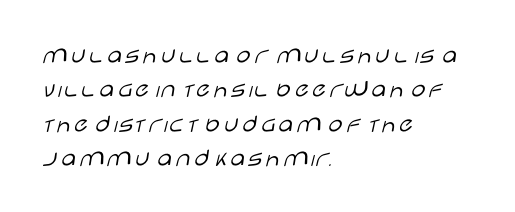
The image shows 26 px text type; set left-aligned, normal line spacing (1.32x), normal letter spacing, not underlined.
